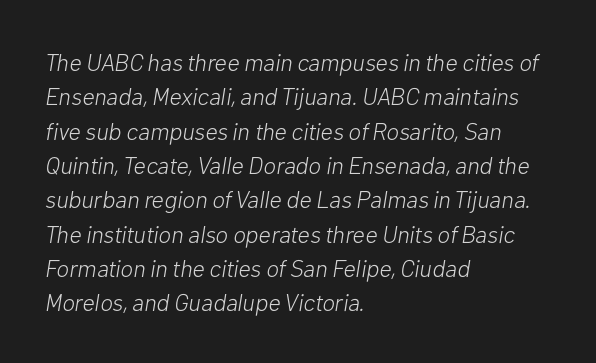
Q: Is the text bold? A: No.
Q: Is the text italic (slanted)? A: Yes, it leans right by about 10 degrees.
Q: Is the text underlined? A: No.
Q: How is the paragraph aligned? A: Left-aligned.
Q: Is the spacing between letters normal or unusually wide? A: Normal.
Q: Is the spacing between lines tight, normal or loose? A: Normal.
